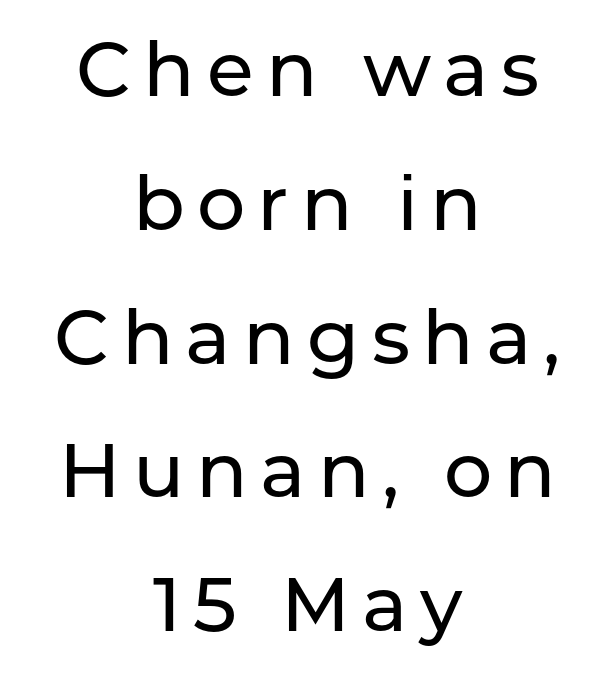
The image shows 76 px sans-serif type, upright; set centered, line spacing 1.76x, not underlined; low stroke contrast and a medium x-height.
